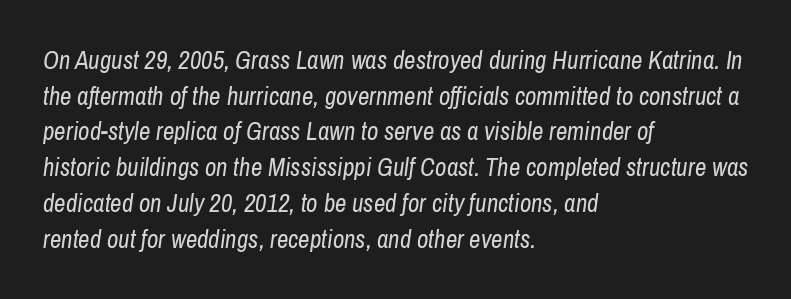
{"italic": "yes", "lean": "right", "slant_degrees": 8, "bold": "no", "underline": "no", "align": "left", "line_spacing": "normal", "line_spacing_ratio": 1.43, "letter_spacing": "normal", "letter_spacing_em": 0.0, "glyph_px": 25}
